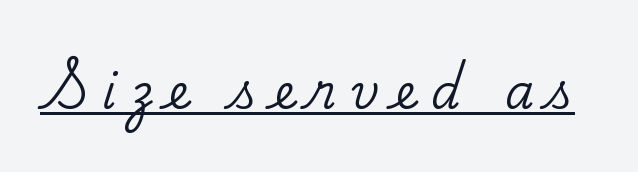
Q: Is the text italic (slanted)? A: Yes.
Q: Is the typeface a serif or a sans-serif typeface? A: Serif.
Q: Is the text underlined? A: Yes.
Q: Is the spacing between letters normal or unusually wide? A: Unusually wide.
Q: Width (condensed, normal, or wide)? A: Normal.
Q: Stroke contrast? A: Low.
Q: x-height? A: Small.
Q: Monospaced? A: No.
